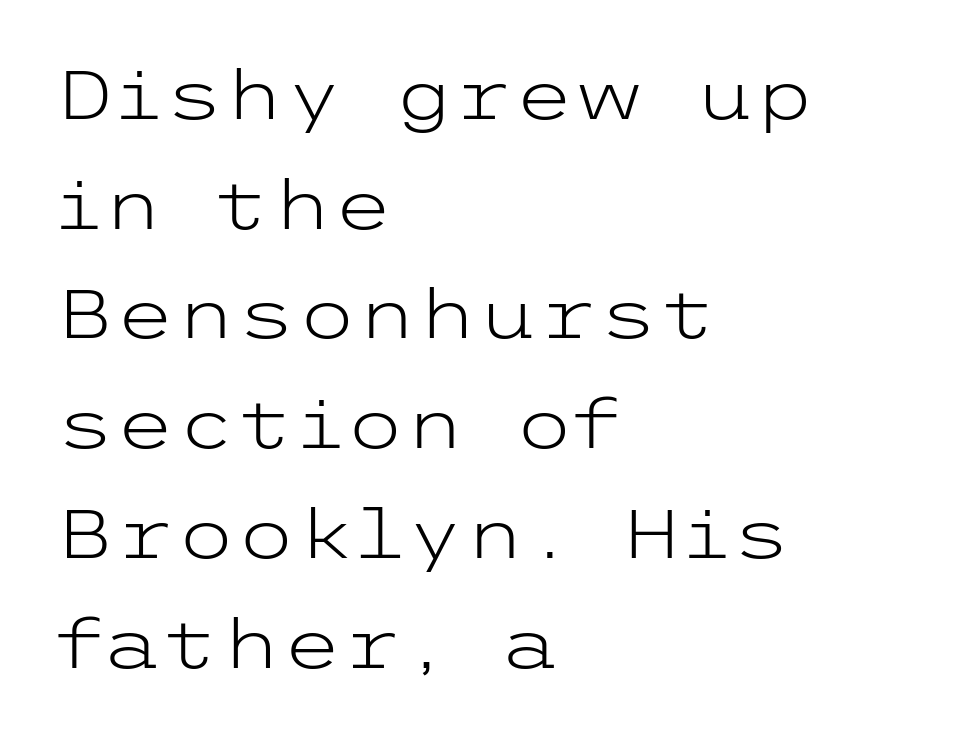
{"serif": "no", "italic": "no", "bold": "no", "weight": "light", "width": "wide", "stroke_contrast": "low", "x_height": "medium", "underline": "no", "align": "left", "line_spacing": "normal", "line_spacing_ratio": 1.59, "letter_spacing": "normal", "letter_spacing_em": 0.0, "glyph_px": 69}
